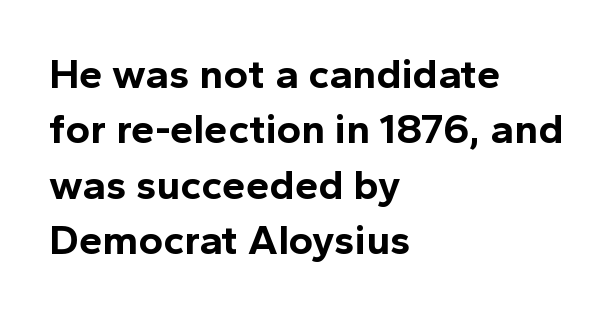
{"serif": "no", "italic": "no", "bold": "yes", "weight": "bold", "width": "normal", "x_height": "medium", "monospaced": "no", "underline": "no", "align": "left", "line_spacing": "normal", "line_spacing_ratio": 1.32, "letter_spacing": "normal", "letter_spacing_em": 0.0, "glyph_px": 42}
